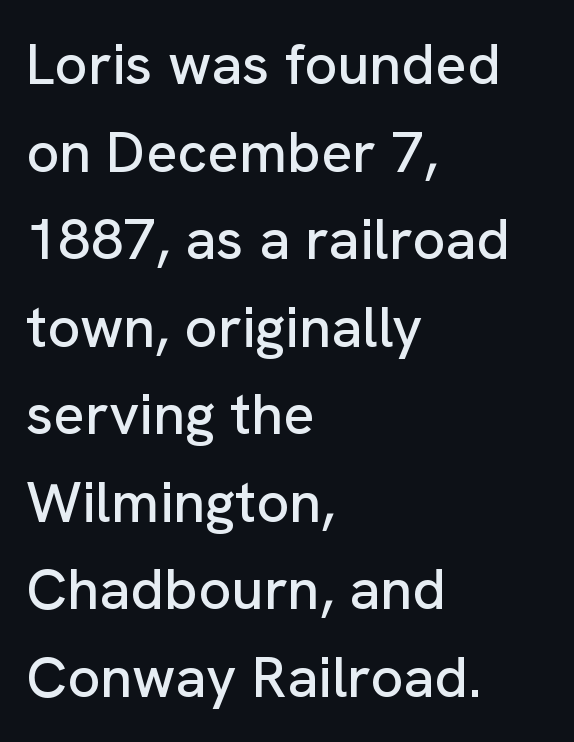
Spacing between characters is what you'd get straight out of the box. This sample keeps an unexceptional amount of space between lines. Here the designer chose a conventional face with non-uniform glyph widths. Each row of text sits above clean, open space. A roman cut, with each character standing at attention. Leftover space on each line is placed entirely after the last word.
